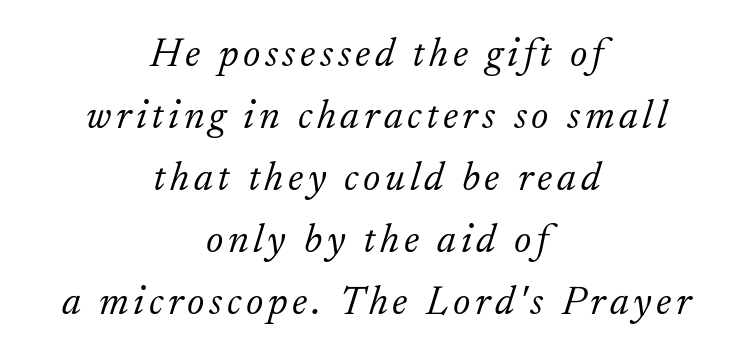
Q: Is the text bold? A: No.
Q: Is the text italic (slanted)? A: Yes, it leans right by about 17 degrees.
Q: Is the typeface a serif or a sans-serif typeface? A: Serif.
Q: Is the text underlined? A: No.
Q: How is the paragraph aligned? A: Centered.
Q: Is the spacing between lines tight, normal or loose? A: Normal.
Q: Width (condensed, normal, or wide)? A: Normal.
Q: Stroke contrast? A: Low.
Q: x-height? A: Small.
Q: Monospaced? A: No.
